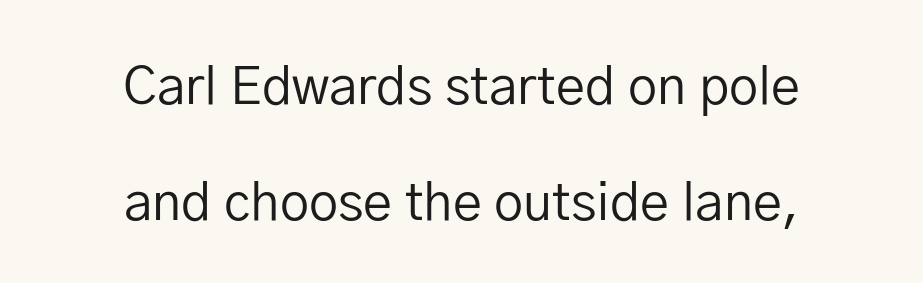
Q: Is the text bold? A: No.
Q: Is the text italic (slanted)? A: No, it is upright.
Q: Is the typeface a serif or a sans-serif typeface? A: Sans-serif.
Q: Is the text underlined? A: No.
Q: How is the paragraph aligned? A: Centered.
Q: Is the spacing between letters normal or unusually wide? A: Normal.
Q: Is the spacing between lines tight, normal or loose? A: Loose.
Q: Width (condensed, normal, or wide)? A: Normal.
Q: Stroke contrast? A: Low.
Q: x-height? A: Medium.
Q: Monospaced? A: No.
